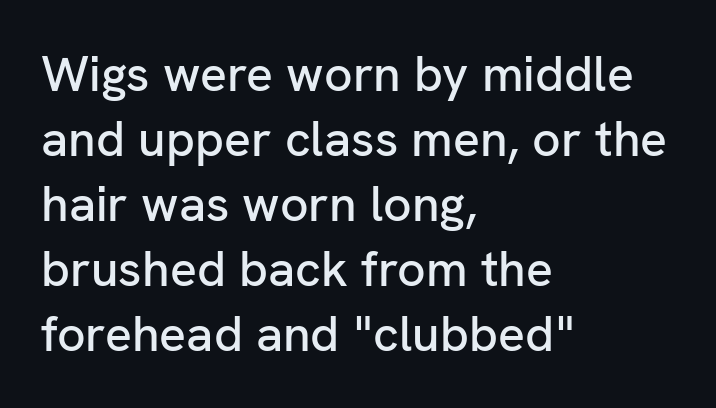
The image shows 50 px sans-serif type, upright; set left-aligned, normal line spacing (1.3x), normal letter spacing, not underlined; low stroke contrast and a medium x-height.
